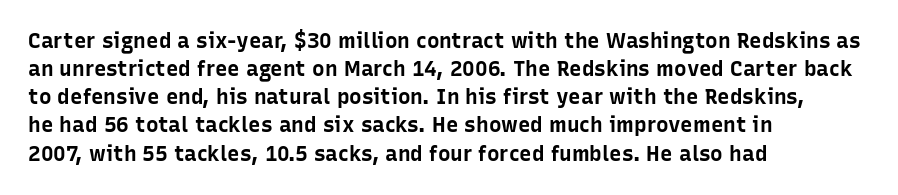
Anything drawn beneath the words? Only blank space. Evenly set lines give the paragraph a standard silhouette. In CSS terms this would be text-align: left. The font's upright variant was chosen for this text. Strokes here are thick enough to call this a true bold.
